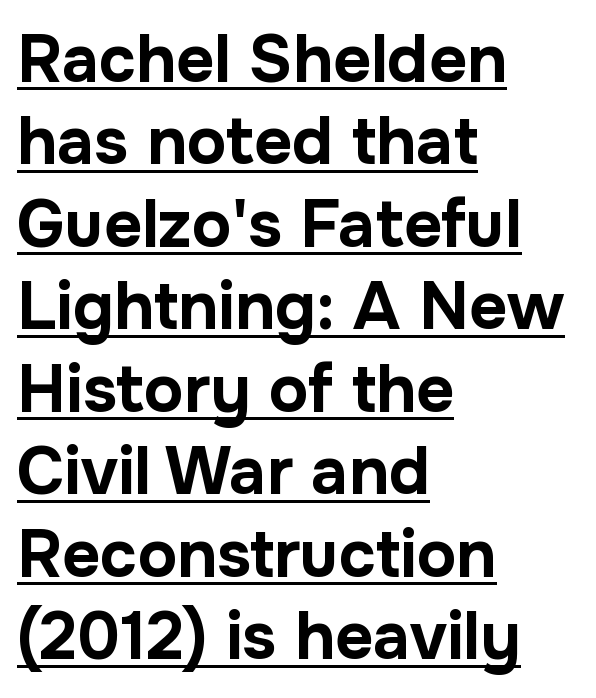
{"serif": "no", "italic": "no", "bold": "yes", "weight": "bold", "width": "normal", "stroke_contrast": "low", "x_height": "medium", "monospaced": "no", "underline": "yes", "align": "left", "line_spacing": "normal", "line_spacing_ratio": 1.25, "letter_spacing": "normal", "letter_spacing_em": 0.0, "glyph_px": 66}
